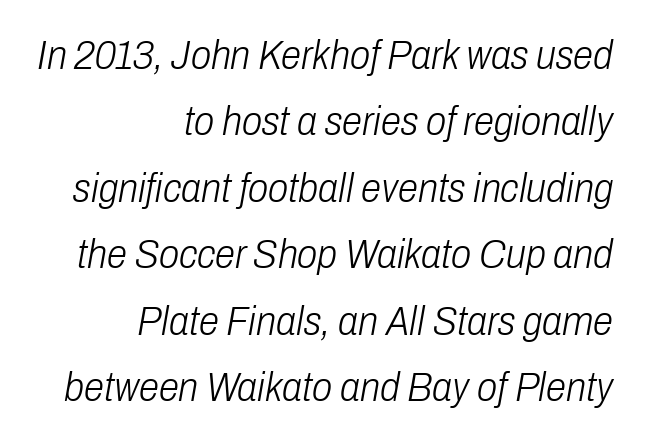
The image shows 41 px light, condensed type, italic (leaning right); set right-aligned, normal line spacing (1.62x), normal letter spacing, not underlined; low stroke contrast and a medium x-height.
